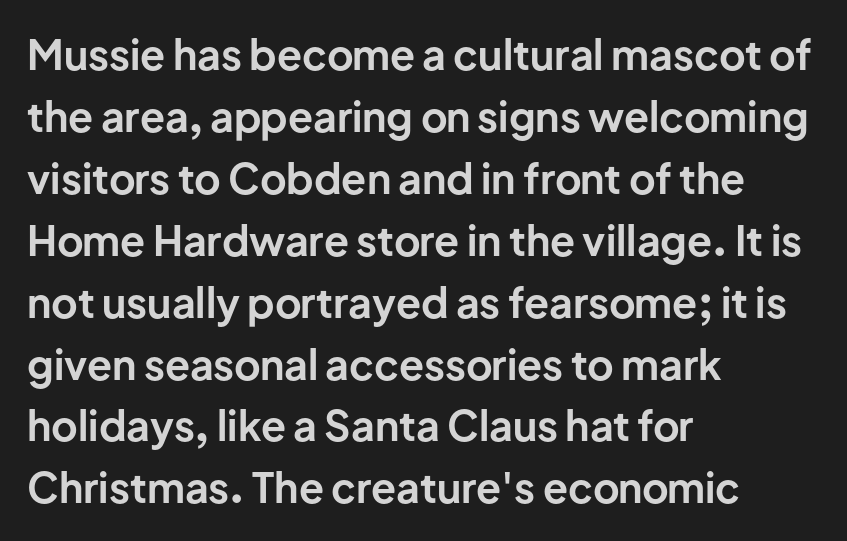
Q: Is the text bold? A: Yes.
Q: Is the text italic (slanted)? A: No, it is upright.
Q: Is the typeface a serif or a sans-serif typeface? A: Sans-serif.
Q: Is the text underlined? A: No.
Q: How is the paragraph aligned? A: Left-aligned.
Q: Is the spacing between letters normal or unusually wide? A: Normal.
Q: Is the spacing between lines tight, normal or loose? A: Normal.
Q: Width (condensed, normal, or wide)? A: Normal.
Q: Stroke contrast? A: Low.
Q: x-height? A: Medium.
Q: Monospaced? A: No.
